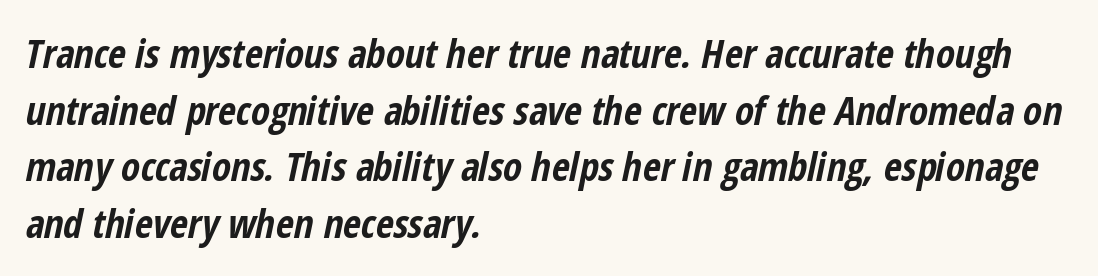
The image shows 39 px bold, condensed type, italic (leaning right); set left-aligned, normal line spacing (1.45x), normal letter spacing, not underlined; low stroke contrast and a medium x-height.
